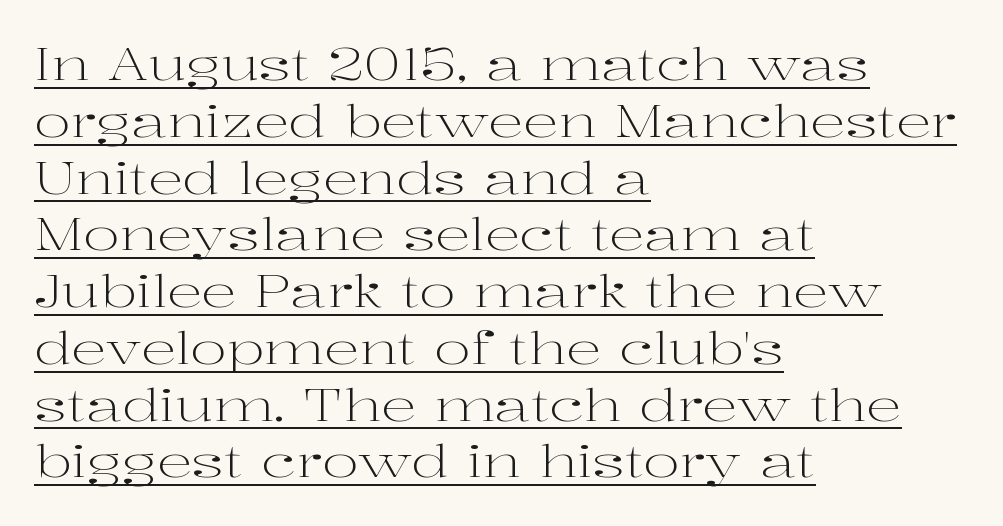
These glyphs show unthickened strokes, regular width or finer. Unlike italic type, these characters show no tilt at all. The letterforms sit shoulder to shoulder at normal distance. Descenders here cross a horizontal rule under the line. One glance says typical: line gaps are just what's usual. Caption: multi-line text, flush left, ragged right.
